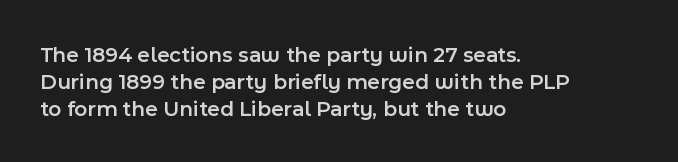
The image shows 22 px text type, upright; set left-aligned, line spacing 1.22x, normal letter spacing, not underlined.
